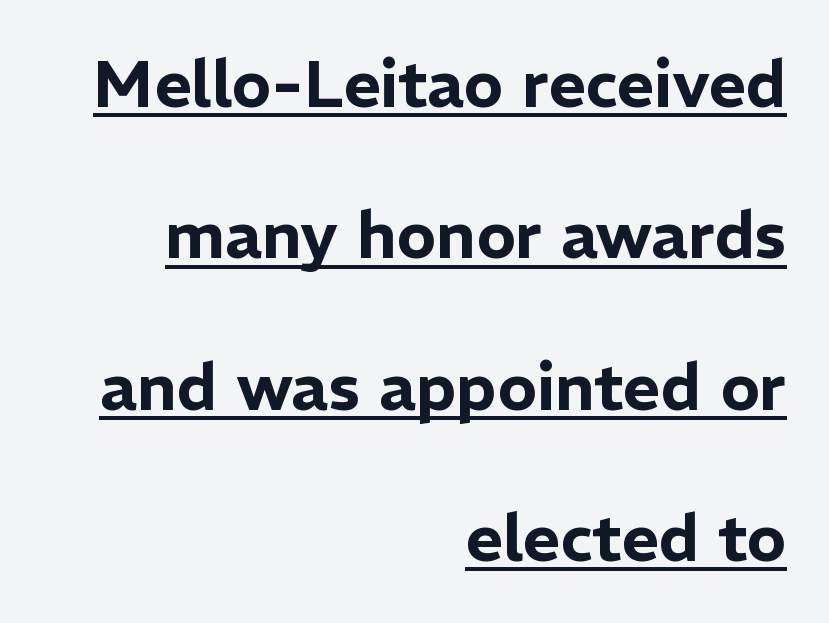
The image shows 65 px sans-serif type, upright; set right-aligned, loose line spacing (2.33x), normal letter spacing, underlined; low stroke contrast and a medium x-height.
